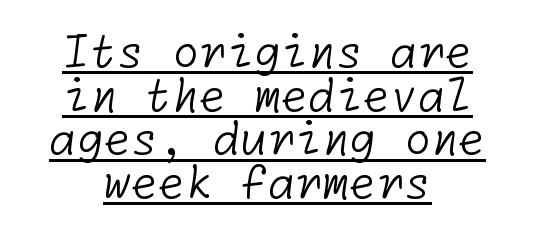
Q: Is the text bold? A: No.
Q: Is the typeface a serif or a sans-serif typeface? A: Sans-serif.
Q: Is the text underlined? A: Yes.
Q: How is the paragraph aligned? A: Centered.
Q: Is the spacing between letters normal or unusually wide? A: Normal.
Q: Is the spacing between lines tight, normal or loose? A: Tight.
Q: Width (condensed, normal, or wide)? A: Normal.
Q: Stroke contrast? A: Low.
Q: x-height? A: Medium.
